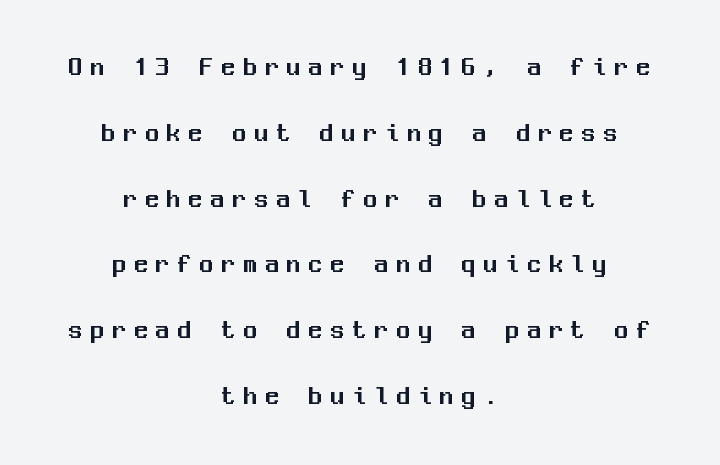
The image shows 28 px sans-serif type, upright, monospaced; set centered, loose line spacing (2.35x), unusually wide letter spacing (+0.28 em), not underlined; medium stroke contrast and a medium x-height.
